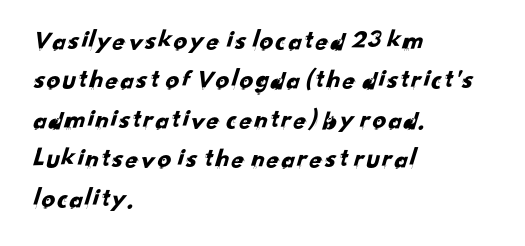
{"underline": "no", "align": "left", "line_spacing": "normal", "line_spacing_ratio": 1.46, "letter_spacing": "normal", "letter_spacing_em": 0.0, "glyph_px": 27}
